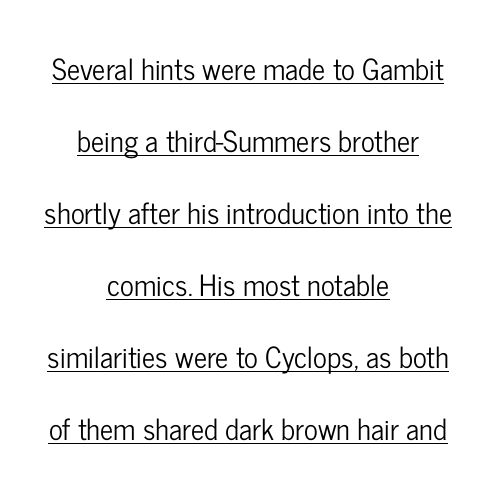
Q: Is the text italic (slanted)? A: No, it is upright.
Q: Is the typeface a serif or a sans-serif typeface? A: Sans-serif.
Q: Is the text underlined? A: Yes.
Q: How is the paragraph aligned? A: Centered.
Q: Is the spacing between letters normal or unusually wide? A: Normal.
Q: Is the spacing between lines tight, normal or loose? A: Loose.
Q: Width (condensed, normal, or wide)? A: Condensed.
Q: Stroke contrast? A: Low.
Q: x-height? A: Medium.
Q: Monospaced? A: No.
